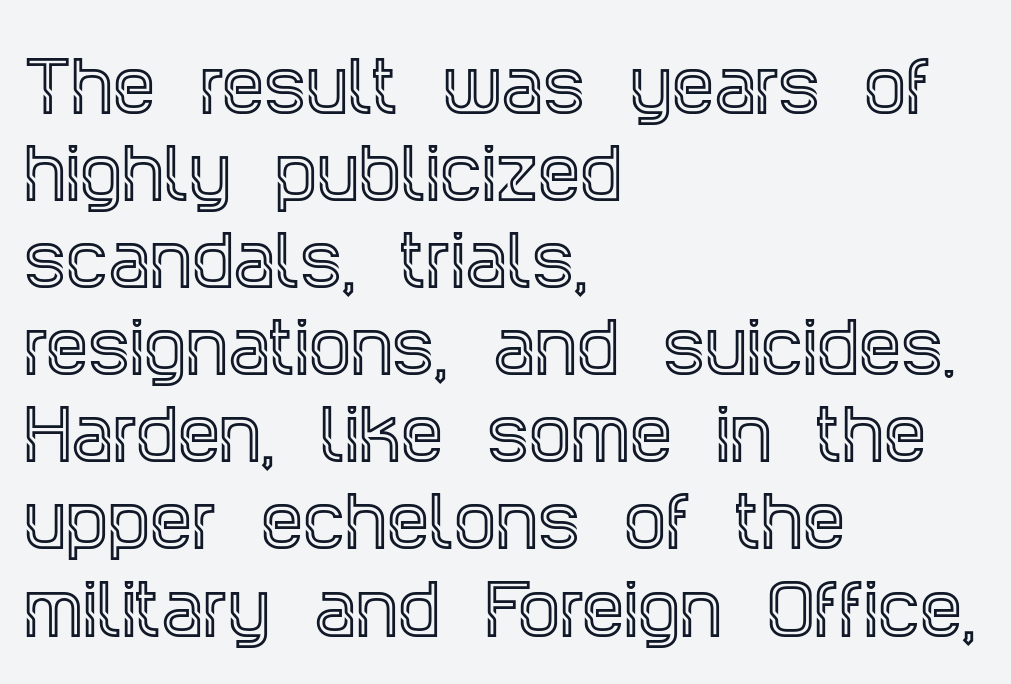
{"serif": "yes", "italic": "no", "width": "condensed", "x_height": "large", "monospaced": "no", "underline": "no", "align": "left", "line_spacing": "normal", "line_spacing_ratio": 1.3, "letter_spacing": "normal", "letter_spacing_em": 0.0, "glyph_px": 67}
